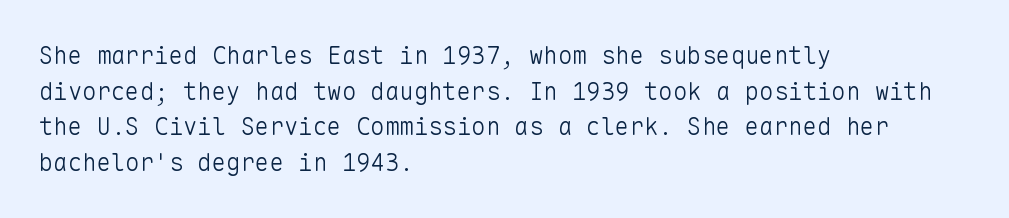
{"italic": "no", "bold": "no", "underline": "no", "align": "left", "line_spacing": "normal", "line_spacing_ratio": 1.48, "letter_spacing": "normal", "letter_spacing_em": 0.0, "glyph_px": 24}
